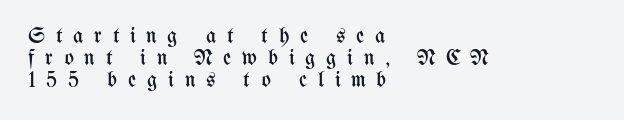
Heaviness? Minimal to ordinary, like unemphasized prose. Display-style spreading of the glyphs; the letterfit is very open. In CSS terms this would be text-align: left. Leading is clearly below the norm, producing a dense column. This rendering features lettering with no underline. Ascenders rise straight up at ninety degrees.
